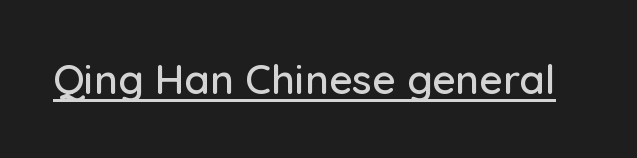
The image shows 41 px sans-serif type, upright; set normal letter spacing, underlined; low stroke contrast and a medium x-height.
